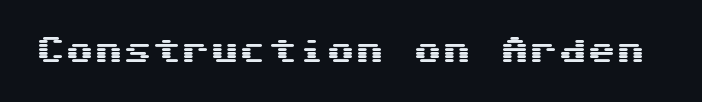
The image shows 29 px wide sans-serif type, upright, monospaced; set normal letter spacing, not underlined; medium stroke contrast and a medium x-height.
